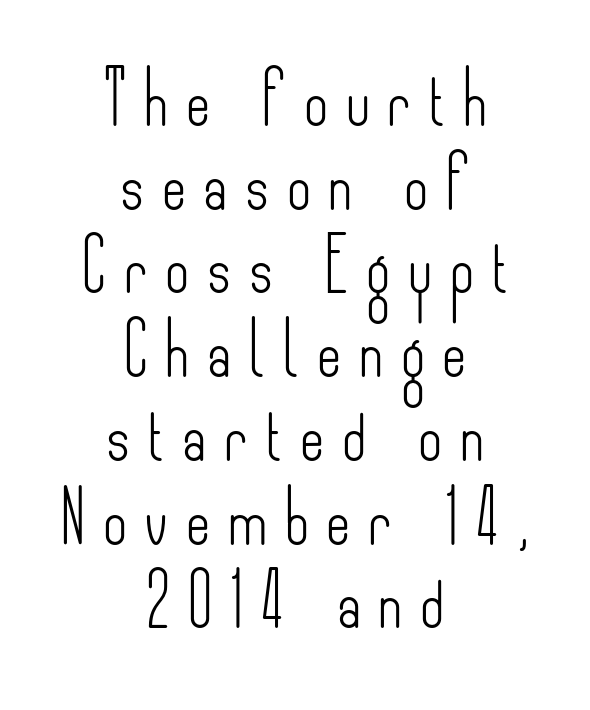
{"serif": "no", "italic": "no", "bold": "no", "weight": "light", "width": "condensed", "stroke_contrast": "low", "x_height": "small", "monospaced": "no", "underline": "no", "align": "center", "line_spacing": "normal", "line_spacing_ratio": 1.61, "letter_spacing": "wide", "letter_spacing_em": 0.34, "glyph_px": 52}
